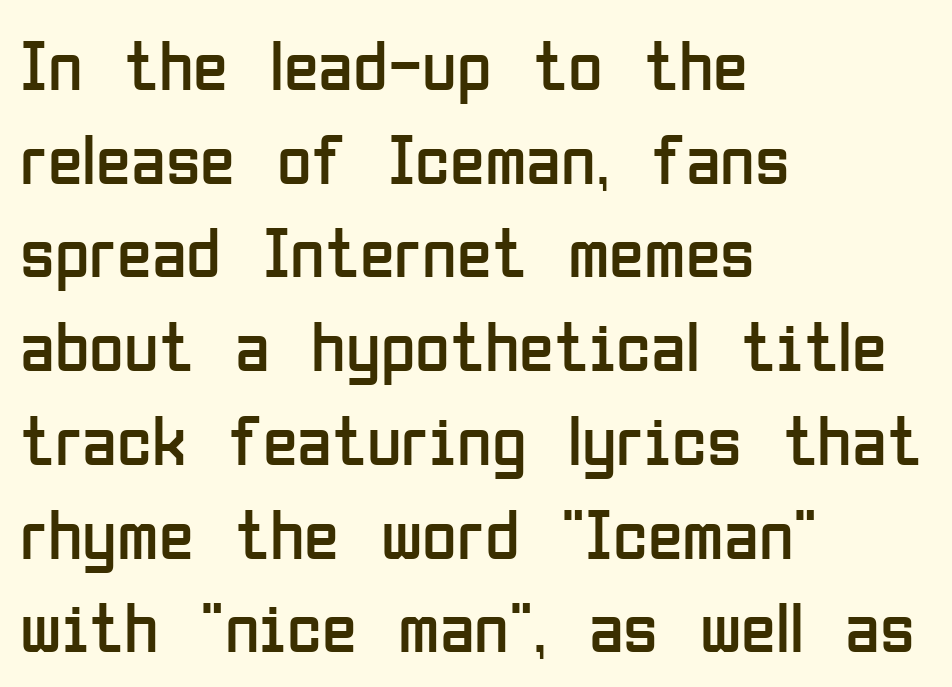
The image shows 71 px regular-weight, condensed sans-serif type, upright; set left-aligned, normal line spacing (1.32x), normal letter spacing, not underlined; low stroke contrast and a medium x-height.
